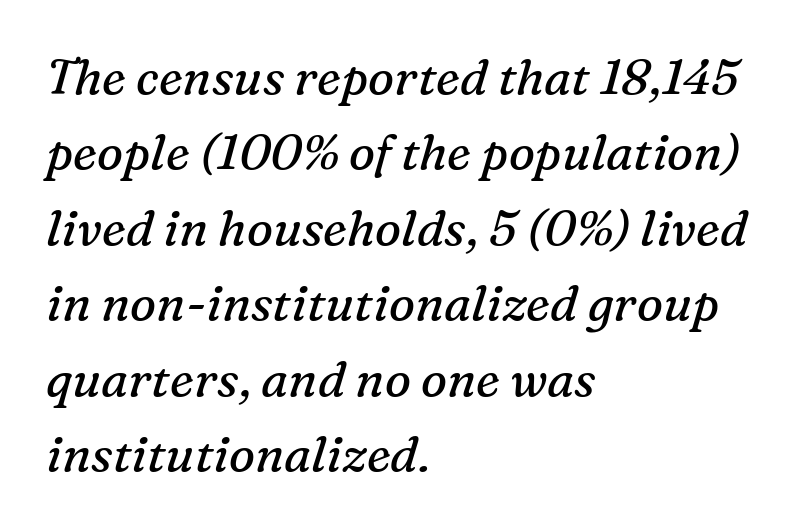
The glyphs in this specimen are seriffed. Yep, that's italic — everything's leaning. Each stroke keeps to a modest, everyday thickness or less. Letters rest on an invisible, unmarked baseline. All the whitespace from short lines collects on the right.
